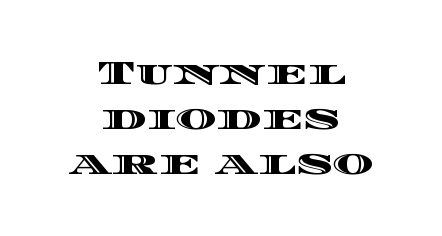
{"italic": "no", "width": "wide", "x_height": "large", "monospaced": "no", "underline": "no", "align": "center", "line_spacing": "normal", "line_spacing_ratio": 1.28, "letter_spacing": "normal", "letter_spacing_em": 0.0, "glyph_px": 35}
